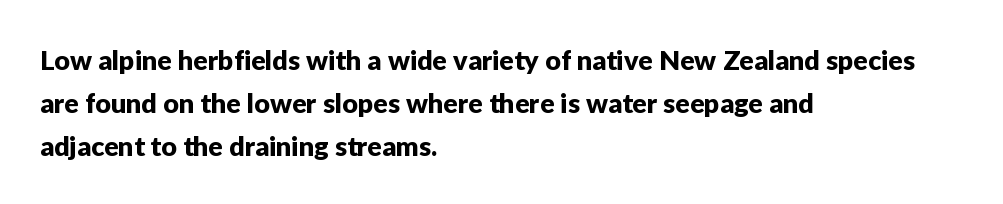
Q: Is the text italic (slanted)? A: No, it is upright.
Q: Is the text underlined? A: No.
Q: How is the paragraph aligned? A: Left-aligned.
Q: Is the spacing between letters normal or unusually wide? A: Normal.
Q: Is the spacing between lines tight, normal or loose? A: Normal.
